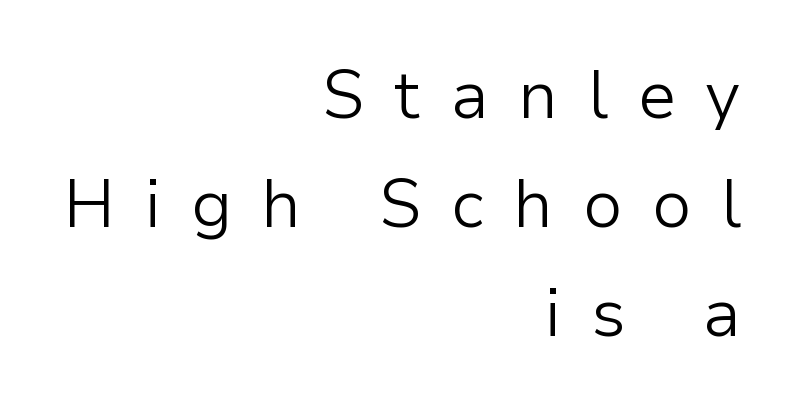
Q: Is the text bold? A: No.
Q: Is the text italic (slanted)? A: No, it is upright.
Q: Is the typeface a serif or a sans-serif typeface? A: Sans-serif.
Q: Is the text underlined? A: No.
Q: How is the paragraph aligned? A: Right-aligned.
Q: Is the spacing between letters normal or unusually wide? A: Unusually wide.
Q: Is the spacing between lines tight, normal or loose? A: Normal.
Q: Width (condensed, normal, or wide)? A: Normal.
Q: Stroke contrast? A: Low.
Q: x-height? A: Medium.
Q: Monospaced? A: No.
